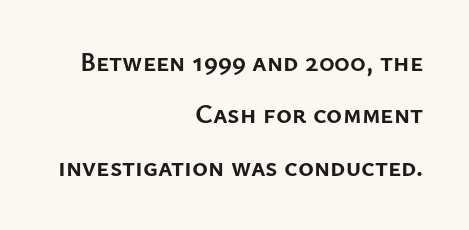
Q: Is the text bold? A: Yes.
Q: Is the text italic (slanted)? A: No, it is upright.
Q: Is the text underlined? A: No.
Q: How is the paragraph aligned? A: Right-aligned.
Q: Is the spacing between letters normal or unusually wide? A: Normal.
Q: Is the spacing between lines tight, normal or loose? A: Loose.
